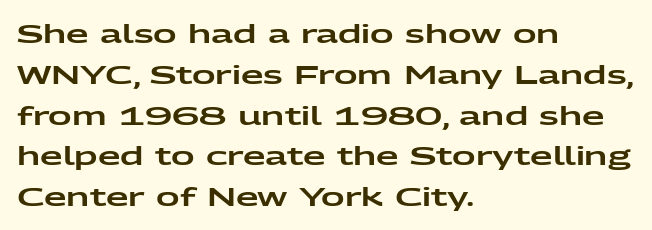
Q: Is the text italic (slanted)? A: No, it is upright.
Q: Is the text underlined? A: No.
Q: How is the paragraph aligned? A: Left-aligned.
Q: Is the spacing between letters normal or unusually wide? A: Normal.
Q: Is the spacing between lines tight, normal or loose? A: Normal.
